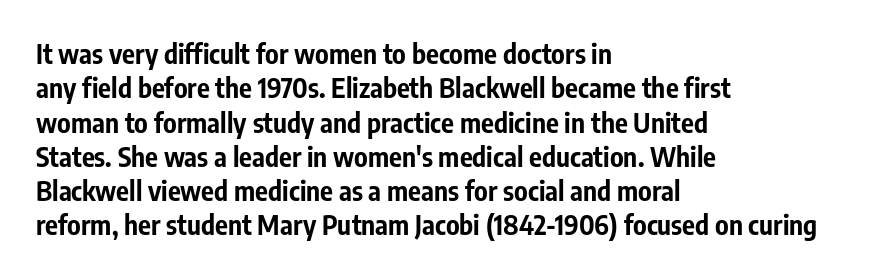
A typesetter would mark this as roman, not italic. Does the copy run flush right? No — it runs flush left. These words are printed bold, with thick strokes throughout. Successive baselines arrive at the customary interval. Caption: standard tracking, unaltered.
